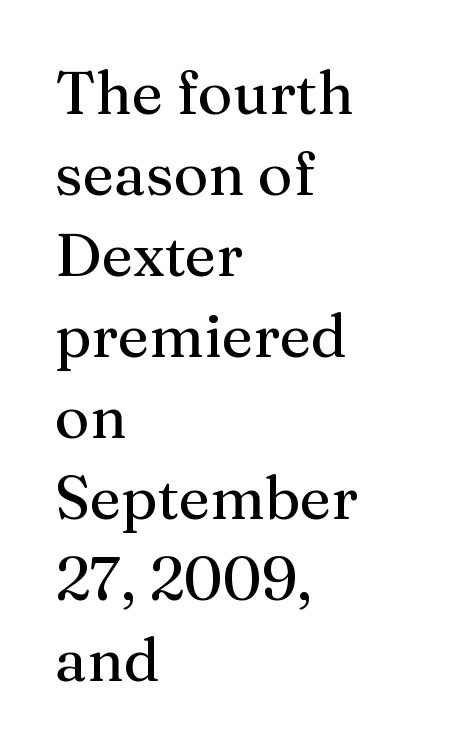
The image shows 60 px regular-weight serif type, upright; set left-aligned, normal line spacing (1.35x), normal letter spacing, not underlined; medium stroke contrast and a medium x-height.
